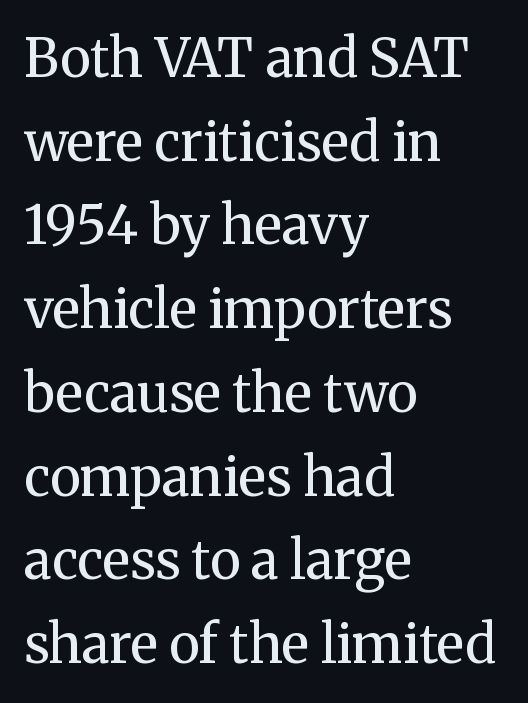
Q: Is the text bold? A: No.
Q: Is the text italic (slanted)? A: No, it is upright.
Q: Is the typeface a serif or a sans-serif typeface? A: Serif.
Q: Is the text underlined? A: No.
Q: How is the paragraph aligned? A: Left-aligned.
Q: Is the spacing between letters normal or unusually wide? A: Normal.
Q: Is the spacing between lines tight, normal or loose? A: Normal.
Q: Width (condensed, normal, or wide)? A: Normal.
Q: Stroke contrast? A: Medium.
Q: x-height? A: Medium.
Q: Monospaced? A: No.
